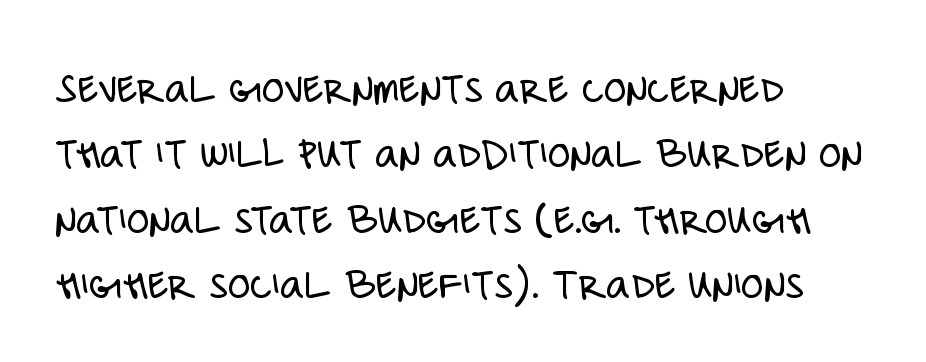
Q: Is the text bold? A: No.
Q: Is the text italic (slanted)? A: No, it is upright.
Q: Is the typeface a serif or a sans-serif typeface? A: Sans-serif.
Q: Is the text underlined? A: No.
Q: How is the paragraph aligned? A: Left-aligned.
Q: Is the spacing between letters normal or unusually wide? A: Normal.
Q: Is the spacing between lines tight, normal or loose? A: Normal.
Q: Width (condensed, normal, or wide)? A: Condensed.
Q: Stroke contrast? A: Low.
Q: x-height? A: Large.
Q: Monospaced? A: No.
